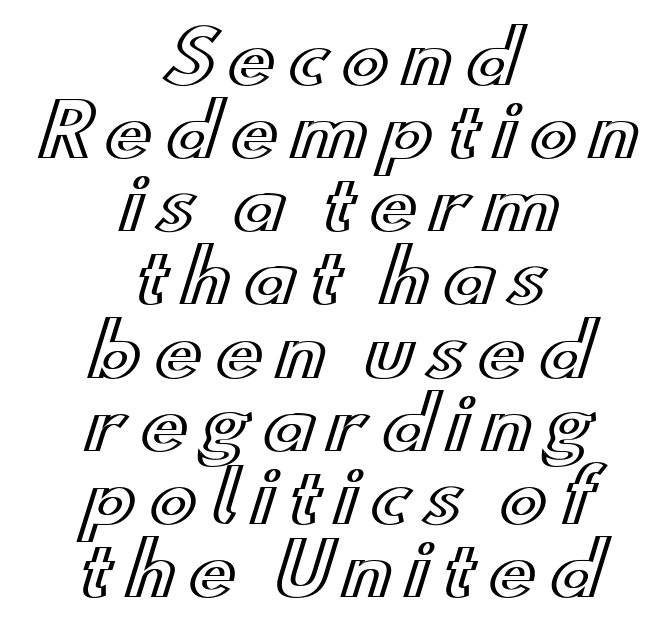
The image shows 71 px wide type; set centered, tight line spacing (1.03x), not underlined; a small x-height.
